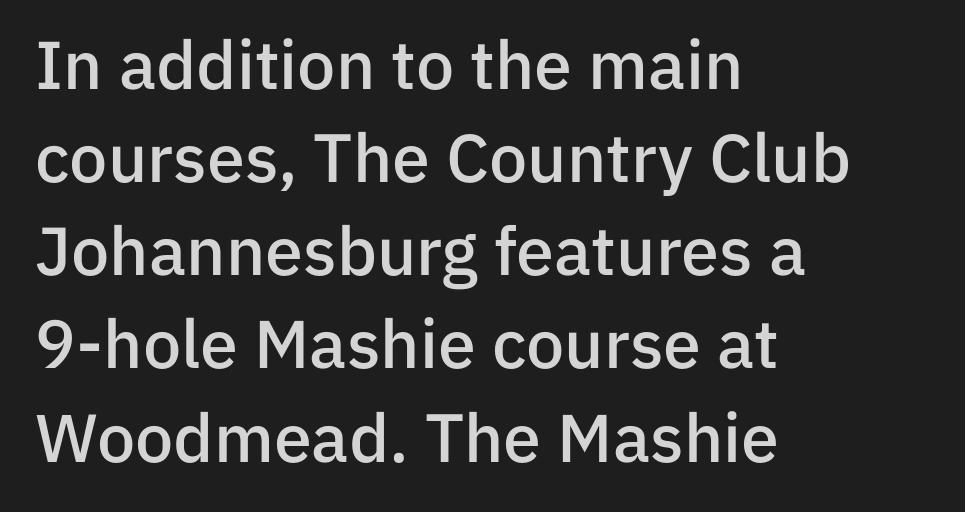
Q: Is the text bold? A: Semi-bold.
Q: Is the text italic (slanted)? A: No, it is upright.
Q: Is the typeface a serif or a sans-serif typeface? A: Sans-serif.
Q: Is the text underlined? A: No.
Q: How is the paragraph aligned? A: Left-aligned.
Q: Is the spacing between letters normal or unusually wide? A: Normal.
Q: Is the spacing between lines tight, normal or loose? A: Normal.
Q: Width (condensed, normal, or wide)? A: Normal.
Q: Stroke contrast? A: Low.
Q: x-height? A: Medium.
Q: Monospaced? A: No.
